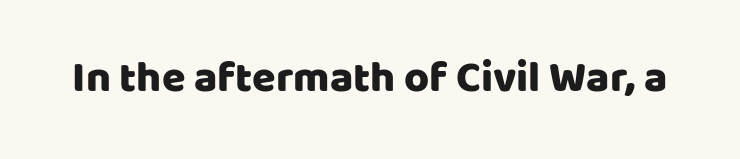
Q: Is the text italic (slanted)? A: No, it is upright.
Q: Is the typeface a serif or a sans-serif typeface? A: Sans-serif.
Q: Is the text underlined? A: No.
Q: Is the spacing between letters normal or unusually wide? A: Normal.
Q: Width (condensed, normal, or wide)? A: Normal.
Q: Stroke contrast? A: Low.
Q: x-height? A: Large.
Q: Monospaced? A: No.
